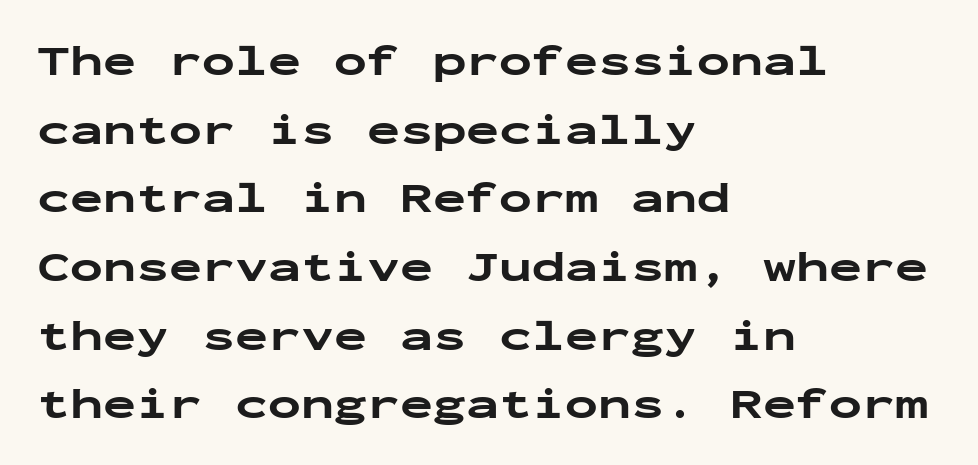
{"serif": "no", "italic": "no", "bold": "yes", "weight": "bold", "width": "wide", "stroke_contrast": "low", "x_height": "medium", "monospaced": "yes", "underline": "no", "align": "left", "line_spacing": "normal", "line_spacing_ratio": 1.56, "letter_spacing": "normal", "letter_spacing_em": 0.0, "glyph_px": 44}
